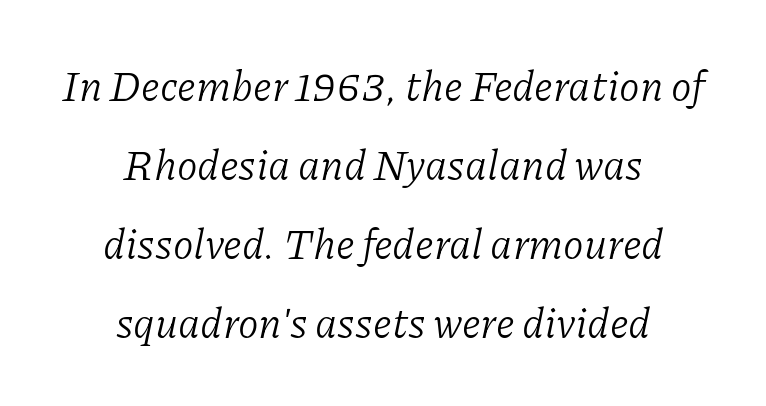
Q: Is the text bold? A: No.
Q: Is the text italic (slanted)? A: Yes, it leans right by about 11 degrees.
Q: Is the typeface a serif or a sans-serif typeface? A: Serif.
Q: Is the text underlined? A: No.
Q: How is the paragraph aligned? A: Centered.
Q: Is the spacing between letters normal or unusually wide? A: Normal.
Q: Width (condensed, normal, or wide)? A: Normal.
Q: Stroke contrast? A: Low.
Q: x-height? A: Medium.
Q: Monospaced? A: No.
